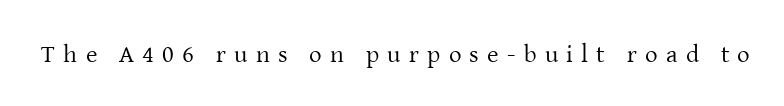
{"italic": "no", "bold": "no", "underline": "no", "letter_spacing": "wide", "letter_spacing_em": 0.33, "glyph_px": 25}
